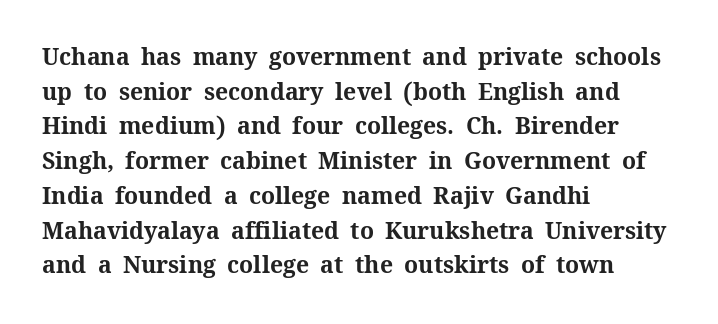
Q: Is the text bold? A: Yes.
Q: Is the text italic (slanted)? A: No, it is upright.
Q: Is the text underlined? A: No.
Q: How is the paragraph aligned? A: Left-aligned.
Q: Is the spacing between letters normal or unusually wide? A: Normal.
Q: Is the spacing between lines tight, normal or loose? A: Normal.
